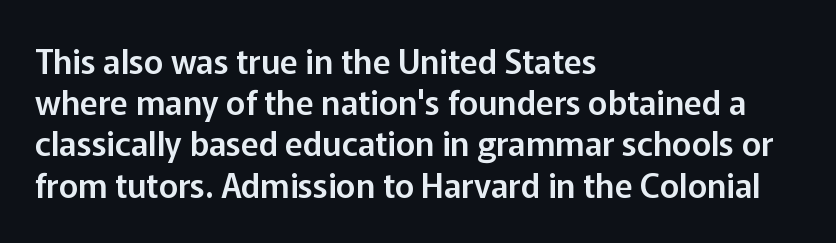
The image shows 33 px sans-serif type, upright; set left-aligned, normal line spacing (1.25x), normal letter spacing, not underlined; low stroke contrast and a medium x-height.
